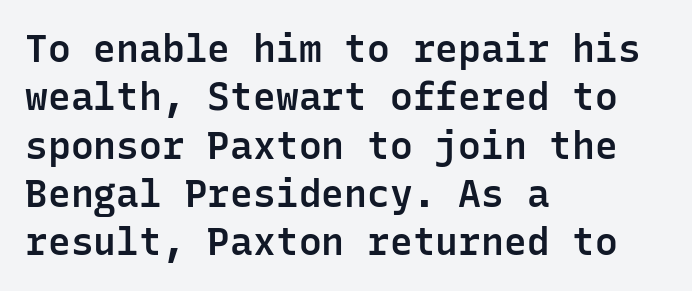
The image shows 38 px semibold sans-serif type, upright, monospaced; set left-aligned, normal line spacing (1.27x), normal letter spacing, not underlined; low stroke contrast and a medium x-height.
